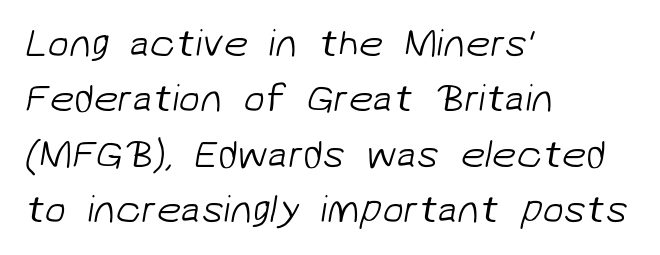
{"serif": "no", "bold": "no", "weight": "light", "width": "normal", "stroke_contrast": "low", "x_height": "medium", "monospaced": "no", "underline": "no", "align": "left", "line_spacing": "normal", "line_spacing_ratio": 1.42, "letter_spacing": "normal", "letter_spacing_em": 0.0, "glyph_px": 39}
